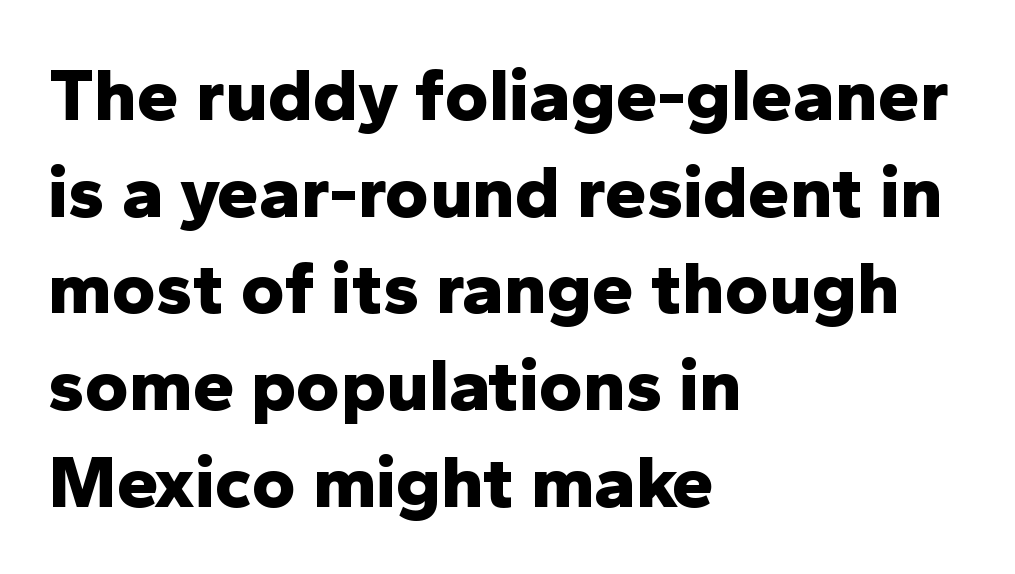
A typesetter would call this proportional, since set widths differ per character. One glance says typical: line gaps are just what's usual. The glyphs have the mass of a bold cut. The space beneath each line is pristine and unruled. The axis of the letterforms is exactly vertical. Where is the straight margin? On the left.
